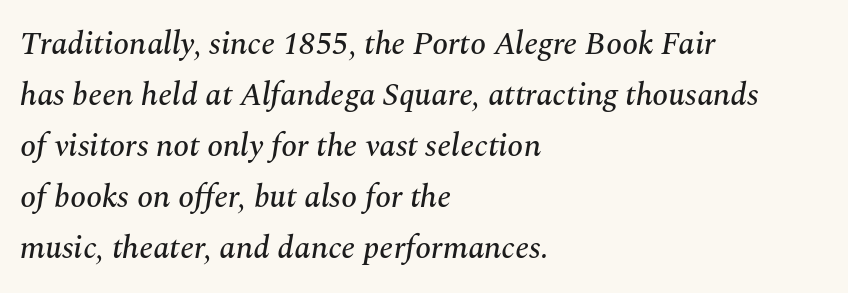
{"serif": "yes", "italic": "yes", "lean": "right", "slant_degrees": 10, "width": "normal", "stroke_contrast": "medium", "x_height": "medium", "monospaced": "no", "underline": "no", "align": "left", "line_spacing": "normal", "line_spacing_ratio": 1.59, "letter_spacing": "normal", "letter_spacing_em": 0.0, "glyph_px": 32}
